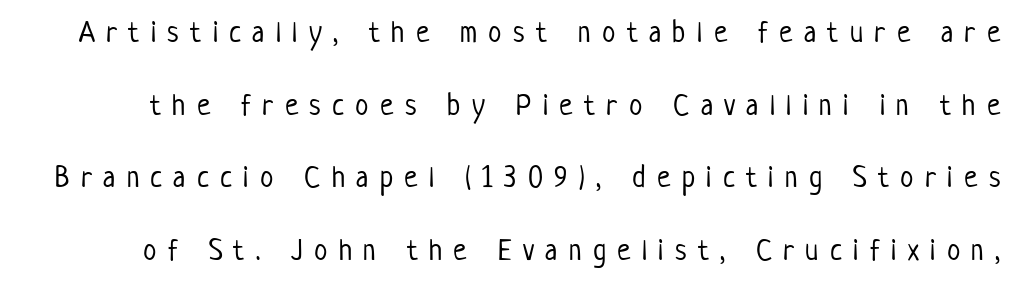
Q: Is the text bold? A: No.
Q: Is the text italic (slanted)? A: No, it is upright.
Q: Is the typeface a serif or a sans-serif typeface? A: Sans-serif.
Q: Is the text underlined? A: No.
Q: Is the spacing between letters normal or unusually wide? A: Unusually wide.
Q: Is the spacing between lines tight, normal or loose? A: Loose.
Q: Width (condensed, normal, or wide)? A: Condensed.
Q: Stroke contrast? A: Low.
Q: x-height? A: Medium.
Q: Monospaced? A: No.
